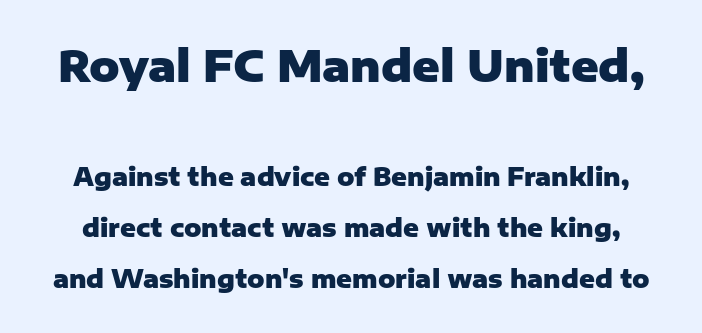
Serifs: no, the terminals of the letterforms are clean. Words float on clear page, feet unadorned. Tall strokes in this sample are plumb rather than angled. This sample has the flowing, uneven cadence of proportional lettering.
